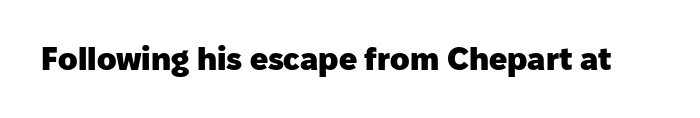
The image shows 32 px heavy sans-serif type, upright; set normal letter spacing, not underlined; low stroke contrast and a medium x-height.
